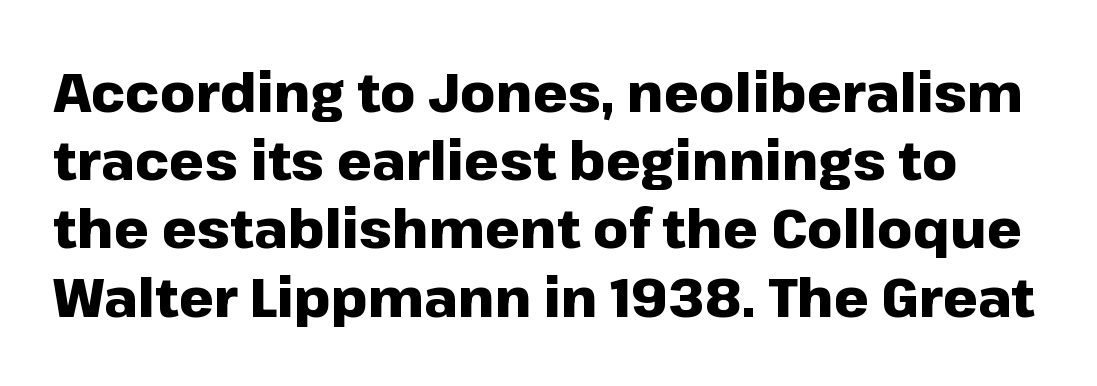
The image shows 55 px heavy sans-serif type, upright; set line spacing 1.24x, normal letter spacing, not underlined; low stroke contrast and a medium x-height.
